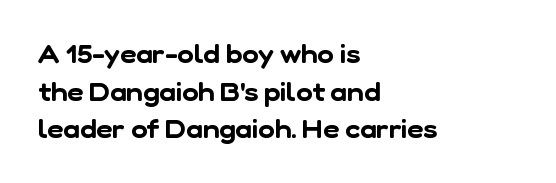
Q: Is the text underlined? A: No.
Q: How is the paragraph aligned? A: Left-aligned.
Q: Is the spacing between letters normal or unusually wide? A: Normal.
Q: Is the spacing between lines tight, normal or loose? A: Normal.
